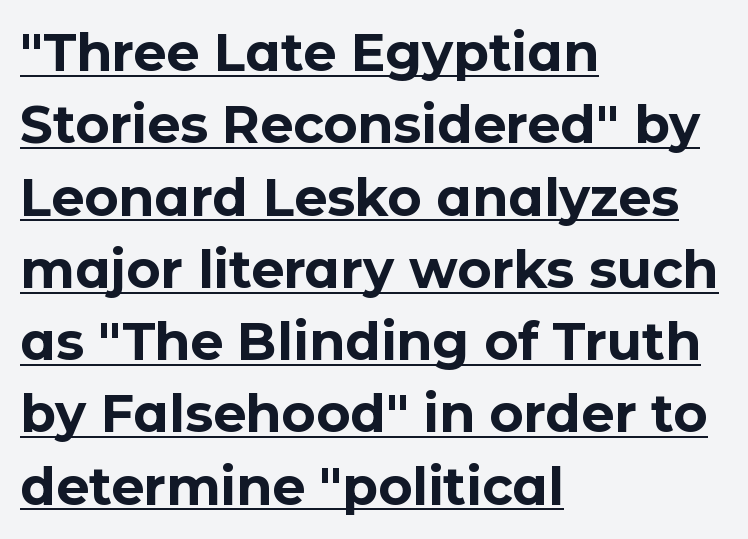
Q: Is the text bold? A: Yes.
Q: Is the text italic (slanted)? A: No, it is upright.
Q: Is the typeface a serif or a sans-serif typeface? A: Sans-serif.
Q: Is the text underlined? A: Yes.
Q: How is the paragraph aligned? A: Left-aligned.
Q: Is the spacing between letters normal or unusually wide? A: Normal.
Q: Is the spacing between lines tight, normal or loose? A: Normal.
Q: Width (condensed, normal, or wide)? A: Normal.
Q: Stroke contrast? A: Low.
Q: x-height? A: Medium.
Q: Monospaced? A: No.
